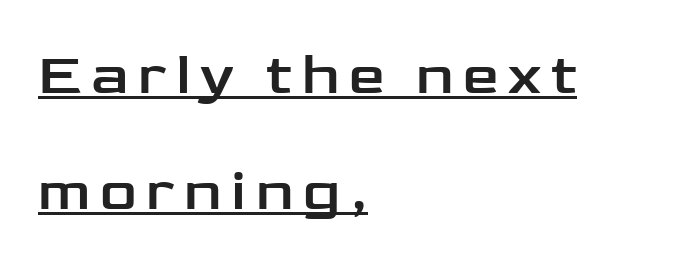
The font family rendered here belongs to the sans-serif group. Vertical spacing — loose. A typographer would call this underscored text. The typography opts for an upright posture over an oblique one. The passage is arranged the way most books set body copy — flush left. Here the designer chose a conventional face with non-uniform glyph widths.
